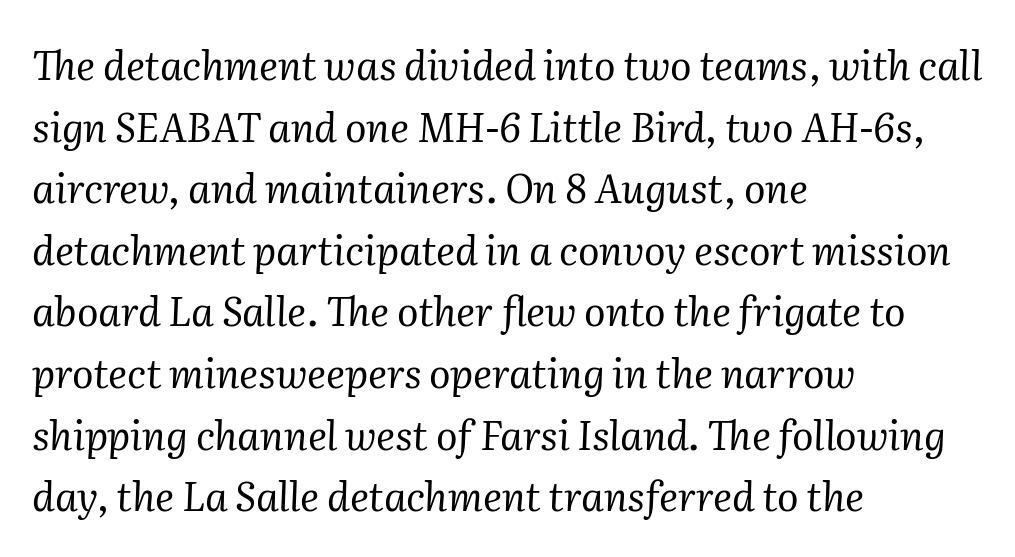
Q: Is the text bold? A: No.
Q: Is the text italic (slanted)? A: Yes, it leans right by about 2 degrees.
Q: Is the typeface a serif or a sans-serif typeface? A: Serif.
Q: Is the text underlined? A: No.
Q: How is the paragraph aligned? A: Left-aligned.
Q: Is the spacing between letters normal or unusually wide? A: Normal.
Q: Is the spacing between lines tight, normal or loose? A: Normal.
Q: Width (condensed, normal, or wide)? A: Normal.
Q: Stroke contrast? A: Medium.
Q: x-height? A: Medium.
Q: Monospaced? A: No.
